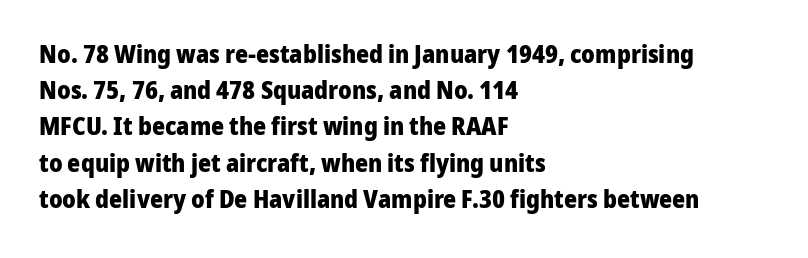
Typesetter's note: full bold, strokes at maximum text heaviness. Rendered with straight, roman letterforms. The line-height multiplier appears to be the usual default. Words appear dense and cohesive because spacing is normal. A student would call this left alignment; a typographer would say flush left, rag right. The baseline area is clear.
